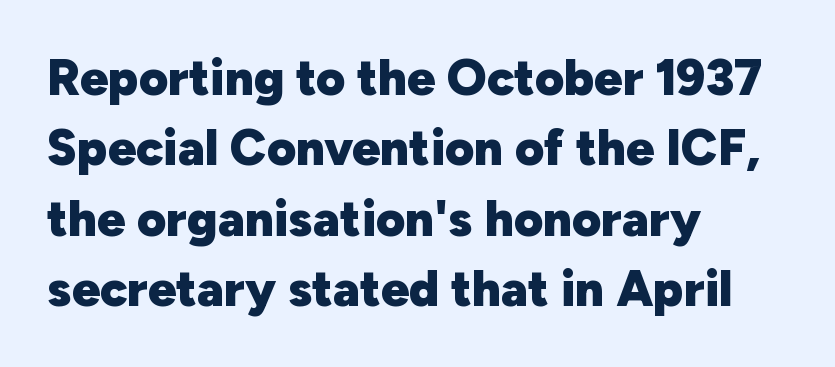
Q: Is the text bold? A: Yes.
Q: Is the text italic (slanted)? A: No, it is upright.
Q: Is the typeface a serif or a sans-serif typeface? A: Sans-serif.
Q: Is the text underlined? A: No.
Q: How is the paragraph aligned? A: Left-aligned.
Q: Is the spacing between letters normal or unusually wide? A: Normal.
Q: Is the spacing between lines tight, normal or loose? A: Normal.
Q: Width (condensed, normal, or wide)? A: Normal.
Q: Stroke contrast? A: Low.
Q: x-height? A: Medium.
Q: Monospaced? A: No.
